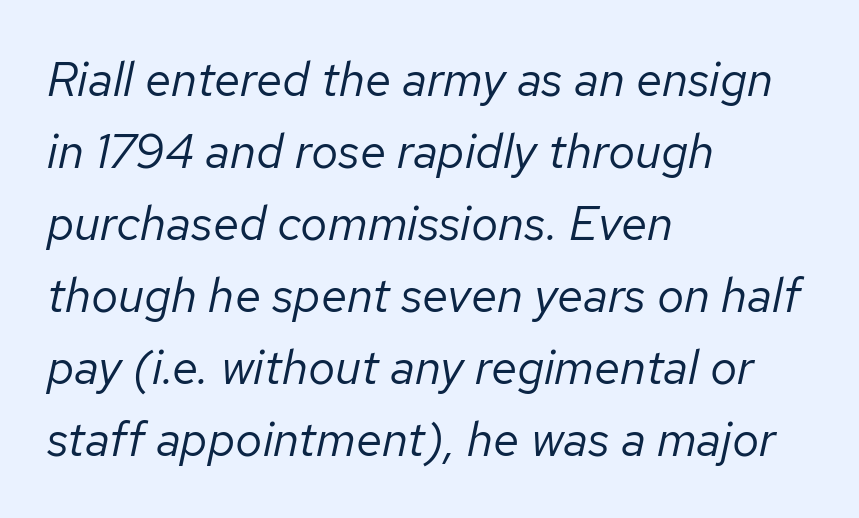
{"italic": "yes", "lean": "right", "slant_degrees": 12, "bold": "no", "weight": "regular", "width": "normal", "stroke_contrast": "low", "x_height": "medium", "monospaced": "no", "underline": "no", "align": "left", "line_spacing": "normal", "line_spacing_ratio": 1.5, "letter_spacing": "normal", "letter_spacing_em": 0.0, "glyph_px": 48}
